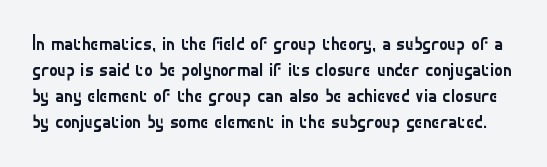
The image shows 21 px text type, upright; set line spacing 1.24x, normal letter spacing, not underlined.
